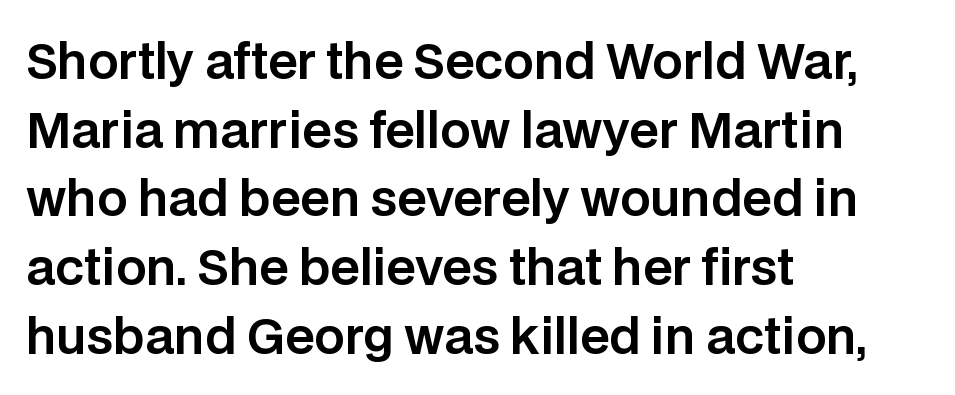
Q: Is the text italic (slanted)? A: No, it is upright.
Q: Is the typeface a serif or a sans-serif typeface? A: Sans-serif.
Q: Is the text underlined? A: No.
Q: How is the paragraph aligned? A: Left-aligned.
Q: Is the spacing between letters normal or unusually wide? A: Normal.
Q: Is the spacing between lines tight, normal or loose? A: Normal.
Q: Width (condensed, normal, or wide)? A: Normal.
Q: Stroke contrast? A: Low.
Q: x-height? A: Large.
Q: Monospaced? A: No.
